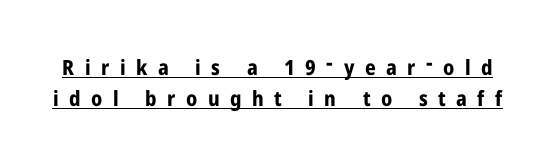
Compared with undecorated copy, this sample adds a rule below the words. The typography opts for an upright posture over an oblique one. A normal amount of white space separates one row of letters from the next. Tracking here is generous; glyphs stand well apart from one another. Typographic density is high because the face is bold.
